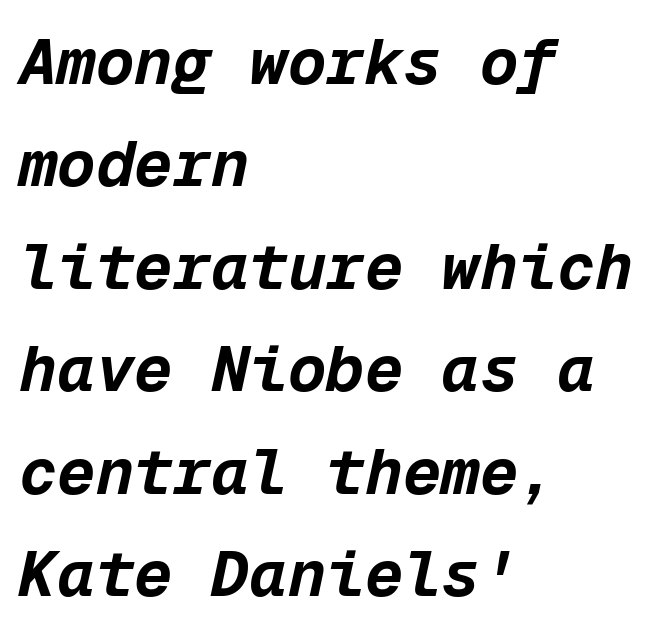
The image shows 64 px bold type, italic (leaning right), monospaced; set left-aligned, normal line spacing (1.6x), normal letter spacing, not underlined; low stroke contrast and a medium x-height.
